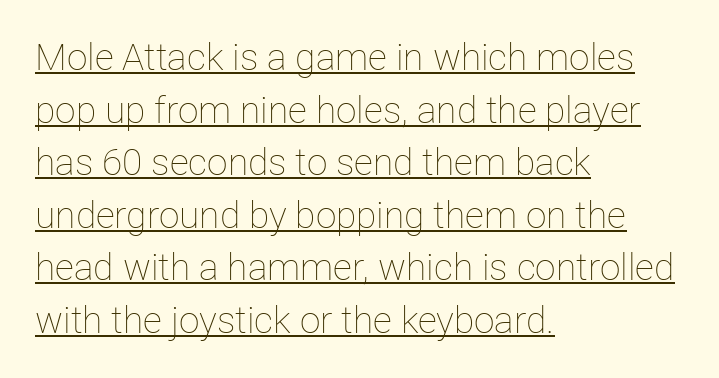
Q: Is the text bold? A: No.
Q: Is the text italic (slanted)? A: No, it is upright.
Q: Is the text underlined? A: Yes.
Q: How is the paragraph aligned? A: Left-aligned.
Q: Is the spacing between letters normal or unusually wide? A: Normal.
Q: Is the spacing between lines tight, normal or loose? A: Normal.
Q: Width (condensed, normal, or wide)? A: Normal.
Q: Stroke contrast? A: Low.
Q: x-height? A: Medium.
Q: Monospaced? A: No.
